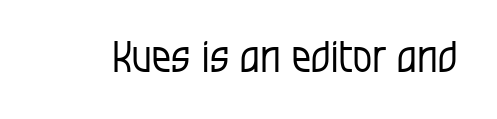
{"serif": "no", "italic": "no", "bold": "no", "weight": "regular", "width": "condensed", "stroke_contrast": "low", "x_height": "large", "monospaced": "no", "underline": "no", "letter_spacing": "normal", "letter_spacing_em": 0.0, "glyph_px": 43}
